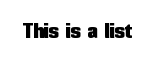
The image shows 21 px text type, upright; set normal letter spacing, not underlined.
